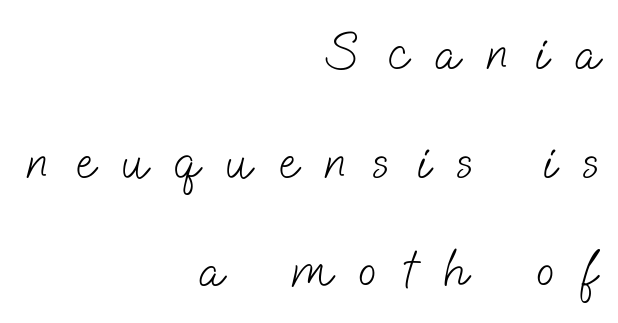
You could not count columns in this text — the font is proportionally spaced. Whoever set this chose breathing room over compactness in the vertical rhythm. Glyph-to-glyph distance is far greater than everyday printed text. The face looks like a standard text weight, possibly lighter. Check where the strokes stop: nothing finishes them off — pure sans.
